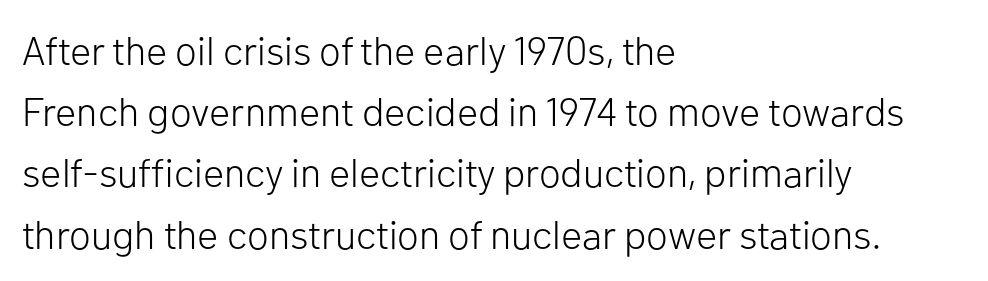
{"serif": "no", "italic": "no", "bold": "no", "weight": "light", "width": "normal", "stroke_contrast": "low", "x_height": "medium", "monospaced": "no", "underline": "no", "align": "left", "line_spacing": "normal", "line_spacing_ratio": 1.53, "letter_spacing": "normal", "letter_spacing_em": 0.0, "glyph_px": 40}
